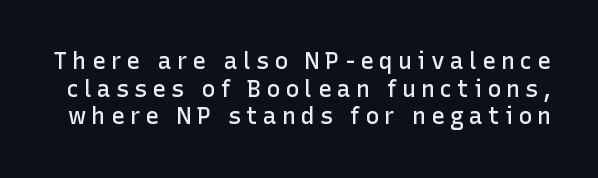
Typesetter's note: demi weight, one step under bold. Honestly, there is no underline to notice here at all. You could only call the tracking loose — the letters float apart. Posture: straight, roman, zero tilt.
